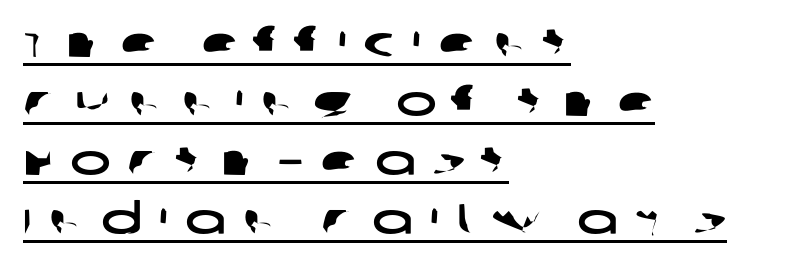
The image shows 43 px wide sans-serif type; set left-aligned, normal line spacing (1.37x), unusually wide letter spacing (+0.4 em), underlined; low stroke contrast and a large x-height.
